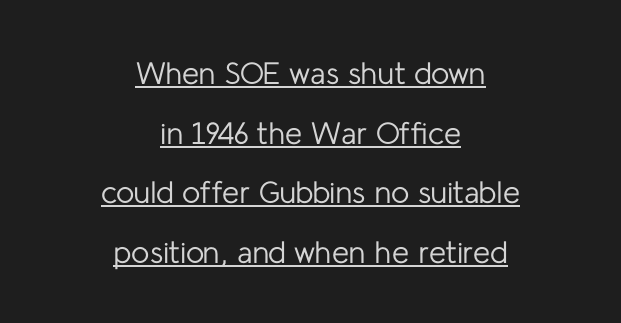
The image shows 31 px regular-weight sans-serif type, upright; set centered, loose line spacing (1.92x), normal letter spacing, underlined; low stroke contrast and a medium x-height.
